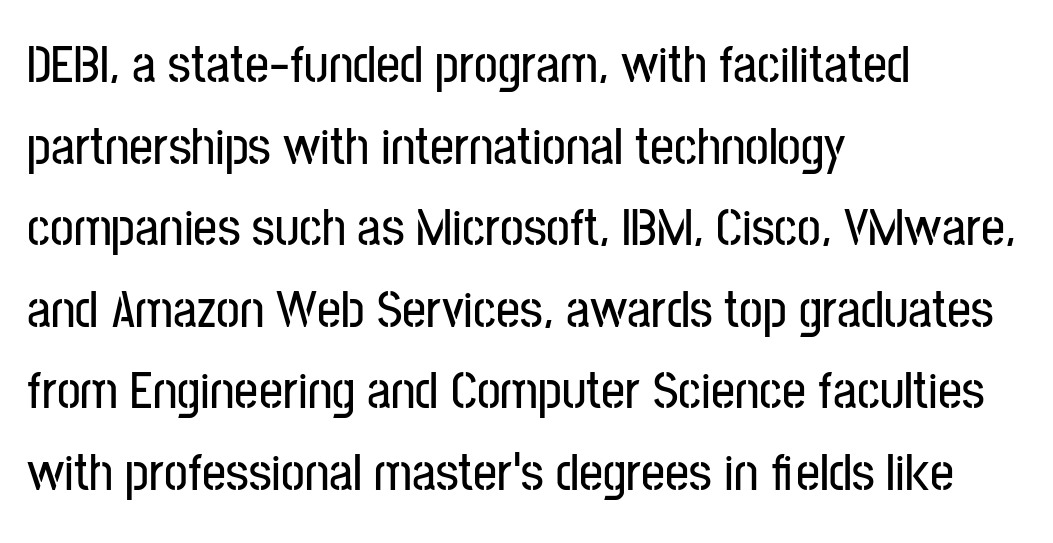
{"serif": "no", "italic": "no", "width": "condensed", "stroke_contrast": "low", "x_height": "medium", "monospaced": "no", "underline": "no", "align": "left", "line_spacing": "normal", "line_spacing_ratio": 1.54, "letter_spacing": "normal", "letter_spacing_em": 0.0, "glyph_px": 53}
